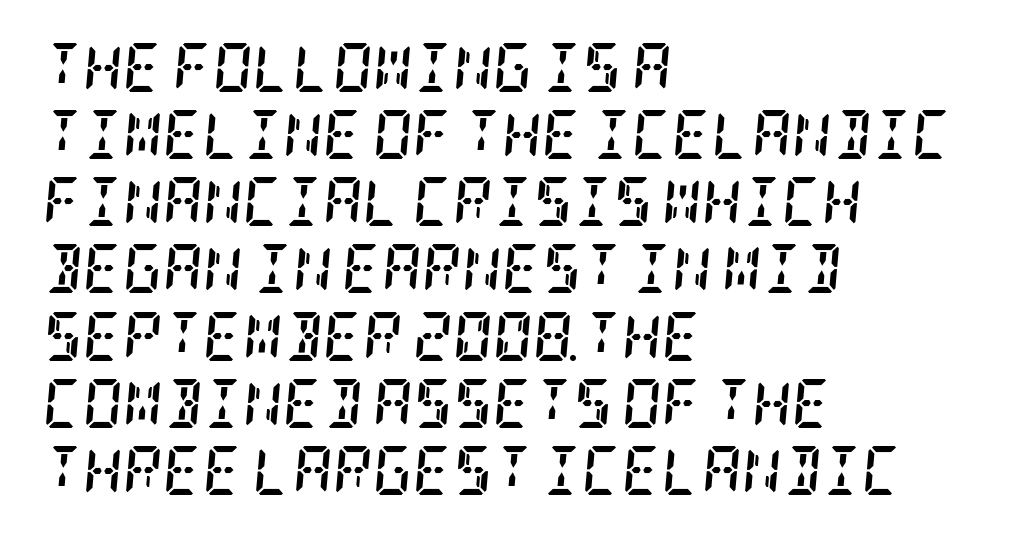
Q: Is the text bold? A: Yes.
Q: Is the text italic (slanted)? A: Yes, it leans right by about 5 degrees.
Q: Is the typeface a serif or a sans-serif typeface? A: Serif.
Q: Is the text underlined? A: No.
Q: How is the paragraph aligned? A: Left-aligned.
Q: Is the spacing between letters normal or unusually wide? A: Normal.
Q: Is the spacing between lines tight, normal or loose? A: Normal.
Q: Width (condensed, normal, or wide)? A: Condensed.
Q: Stroke contrast? A: Low.
Q: x-height? A: Large.
